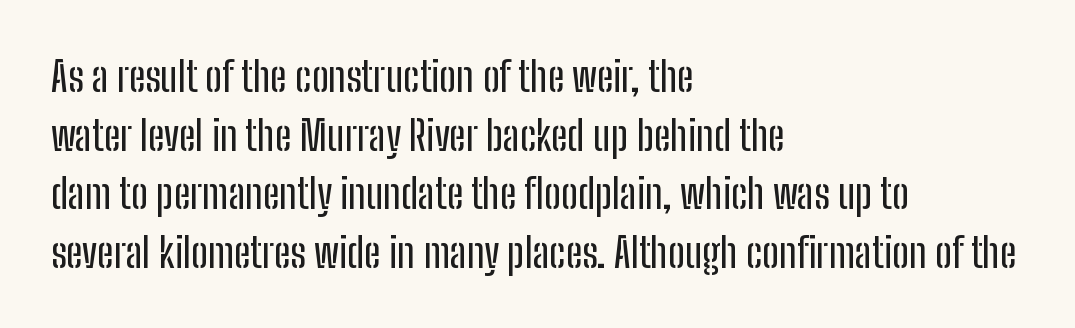
The image shows 41 px condensed sans-serif type, upright; set left-aligned, normal line spacing (1.43x), normal letter spacing, not underlined; low stroke contrast and a medium x-height.
